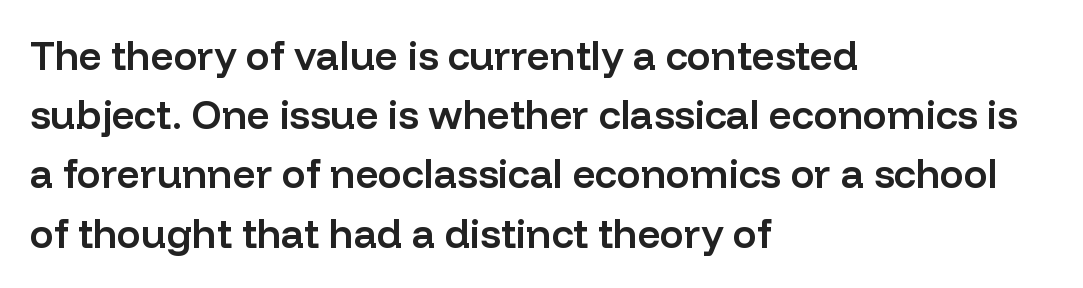
{"serif": "no", "italic": "no", "bold": "semi", "weight": "semibold", "width": "normal", "stroke_contrast": "low", "x_height": "medium", "monospaced": "no", "underline": "no", "align": "left", "line_spacing": "normal", "line_spacing_ratio": 1.48, "letter_spacing": "normal", "letter_spacing_em": 0.0, "glyph_px": 40}
